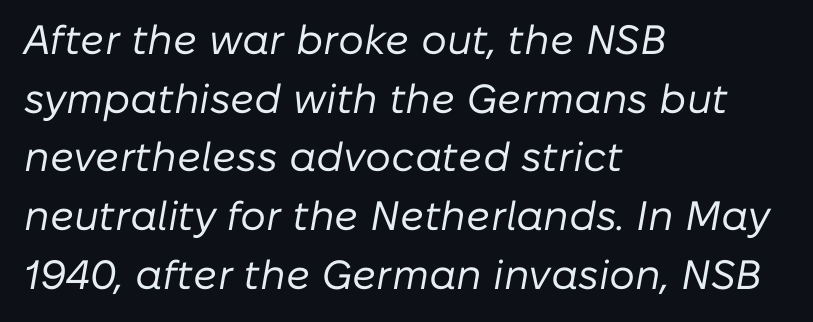
The image shows 41 px regular-weight type, italic (leaning right); set left-aligned, normal line spacing (1.43x), normal letter spacing, not underlined; low stroke contrast and a medium x-height.
